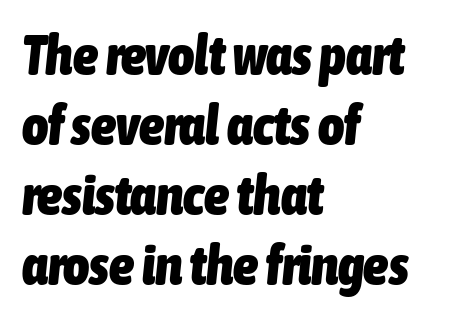
Strokes here are thick enough to call this a true bold. No extra tracking has been applied to these lines. Alignment: flush left. Baseline-to-baseline distance is the conventional proportion of letter height. Notice how the stems are inclined rather than vertical — that's the hallmark of italics.
